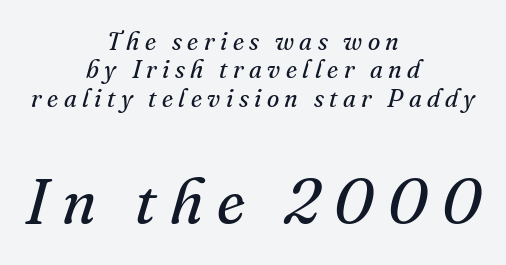
Q: Is the text bold? A: No.
Q: Is the text italic (slanted)? A: Yes, it leans right by about 16 degrees.
Q: Is the typeface a serif or a sans-serif typeface? A: Serif.
Q: Is the text underlined? A: No.
Q: How is the paragraph aligned? A: Centered.
Q: Is the spacing between letters normal or unusually wide? A: Unusually wide.
Q: Is the spacing between lines tight, normal or loose? A: Tight.
Q: Which block of text is set in a larger size, the first (top) or the second (bottom)? A: The second (bottom) one.
Q: Width (condensed, normal, or wide)? A: Normal.
Q: Stroke contrast? A: Medium.
Q: x-height? A: Small.
Q: Monospaced? A: No.
